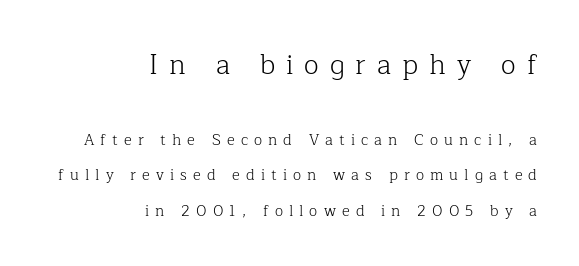
Q: Is the text bold? A: No.
Q: Is the text italic (slanted)? A: No, it is upright.
Q: Is the text underlined? A: No.
Q: How is the paragraph aligned? A: Right-aligned.
Q: Is the spacing between letters normal or unusually wide? A: Unusually wide.
Q: Is the spacing between lines tight, normal or loose? A: Loose.
Q: Which block of text is set in a larger size, the first (top) or the second (bottom)? A: The first (top) one.
